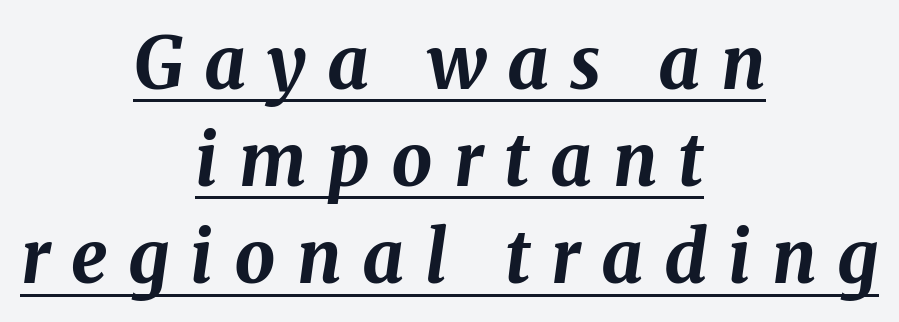
Q: Is the text bold? A: Yes.
Q: Is the text italic (slanted)? A: Yes, it leans right by about 8 degrees.
Q: Is the text underlined? A: Yes.
Q: How is the paragraph aligned? A: Centered.
Q: Is the spacing between letters normal or unusually wide? A: Unusually wide.
Q: Is the spacing between lines tight, normal or loose? A: Normal.
Q: Width (condensed, normal, or wide)? A: Normal.
Q: Stroke contrast? A: Medium.
Q: x-height? A: Medium.
Q: Monospaced? A: No.
